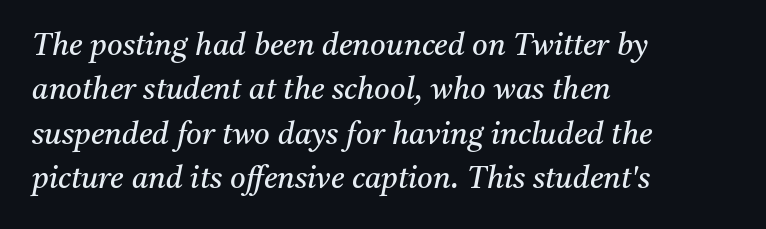
{"serif": "yes", "italic": "yes", "lean": "right", "slant_degrees": 11, "bold": "no", "weight": "regular", "width": "normal", "stroke_contrast": "medium", "x_height": "medium", "monospaced": "no", "underline": "no", "align": "left", "line_spacing": "normal", "line_spacing_ratio": 1.48, "letter_spacing": "normal", "letter_spacing_em": 0.0, "glyph_px": 30}
